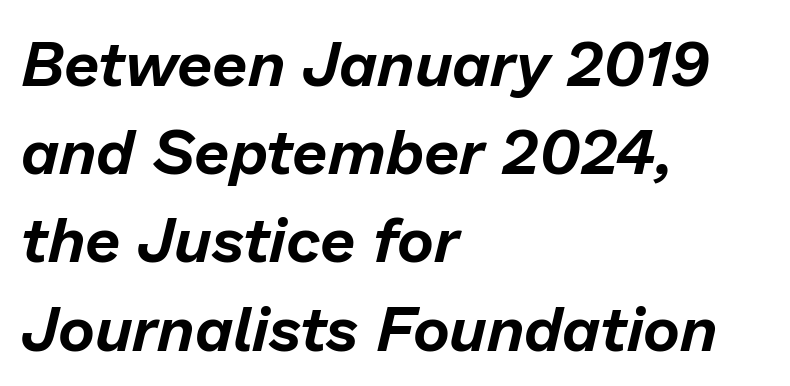
Q: Is the text italic (slanted)? A: Yes, it leans right by about 13 degrees.
Q: Is the text underlined? A: No.
Q: How is the paragraph aligned? A: Left-aligned.
Q: Is the spacing between letters normal or unusually wide? A: Normal.
Q: Is the spacing between lines tight, normal or loose? A: Normal.
Q: Width (condensed, normal, or wide)? A: Normal.
Q: Stroke contrast? A: Low.
Q: x-height? A: Medium.
Q: Monospaced? A: No.
